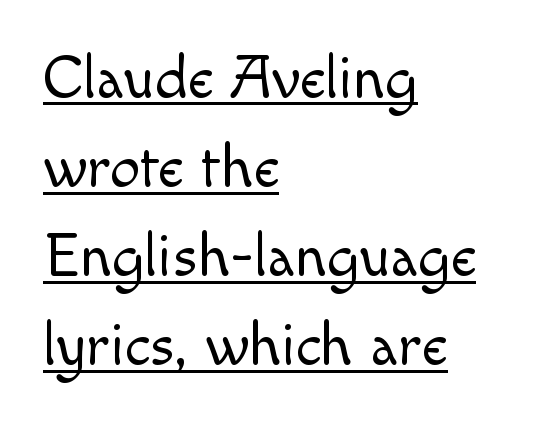
{"serif": "no", "italic": "no", "bold": "no", "weight": "light", "width": "normal", "x_height": "small", "monospaced": "no", "underline": "yes", "align": "left", "line_spacing": "normal", "line_spacing_ratio": 1.46, "letter_spacing": "normal", "letter_spacing_em": 0.0, "glyph_px": 61}
